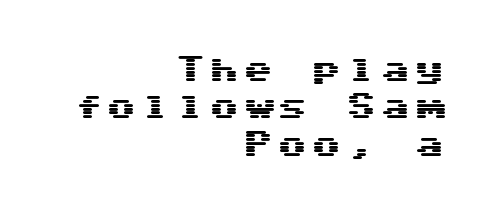
Q: Is the text italic (slanted)? A: No, it is upright.
Q: Is the typeface a serif or a sans-serif typeface? A: Sans-serif.
Q: Is the text underlined? A: No.
Q: How is the paragraph aligned? A: Right-aligned.
Q: Is the spacing between lines tight, normal or loose? A: Normal.
Q: Width (condensed, normal, or wide)? A: Wide.
Q: Stroke contrast? A: Medium.
Q: x-height? A: Medium.
